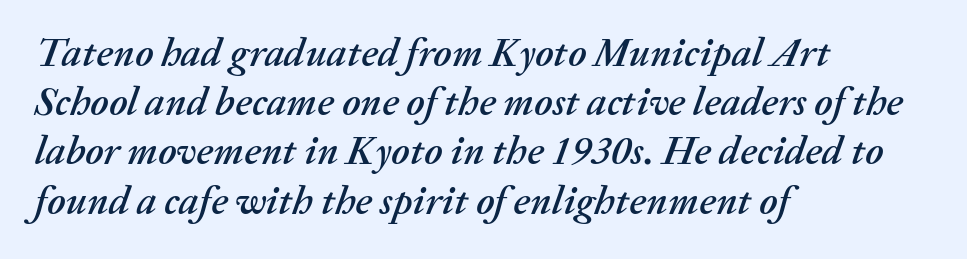
Q: Is the text italic (slanted)? A: Yes, it leans right by about 20 degrees.
Q: Is the text underlined? A: No.
Q: How is the paragraph aligned? A: Left-aligned.
Q: Is the spacing between letters normal or unusually wide? A: Normal.
Q: Width (condensed, normal, or wide)? A: Normal.
Q: Stroke contrast? A: Medium.
Q: x-height? A: Medium.
Q: Monospaced? A: No.
